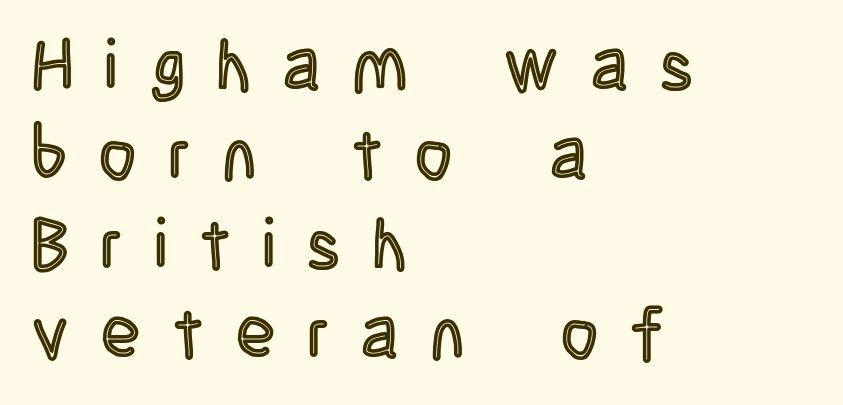
Q: Is the text italic (slanted)? A: No, it is upright.
Q: Is the text underlined? A: No.
Q: How is the paragraph aligned? A: Left-aligned.
Q: Is the spacing between letters normal or unusually wide? A: Unusually wide.
Q: Is the spacing between lines tight, normal or loose? A: Normal.
Q: Width (condensed, normal, or wide)? A: Condensed.
Q: x-height? A: Large.
Q: Monospaced? A: No.
